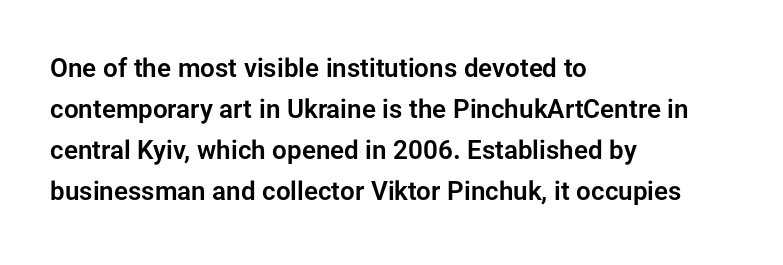
Q: Is the text italic (slanted)? A: No, it is upright.
Q: Is the text underlined? A: No.
Q: How is the paragraph aligned? A: Left-aligned.
Q: Is the spacing between letters normal or unusually wide? A: Normal.
Q: Is the spacing between lines tight, normal or loose? A: Normal.
